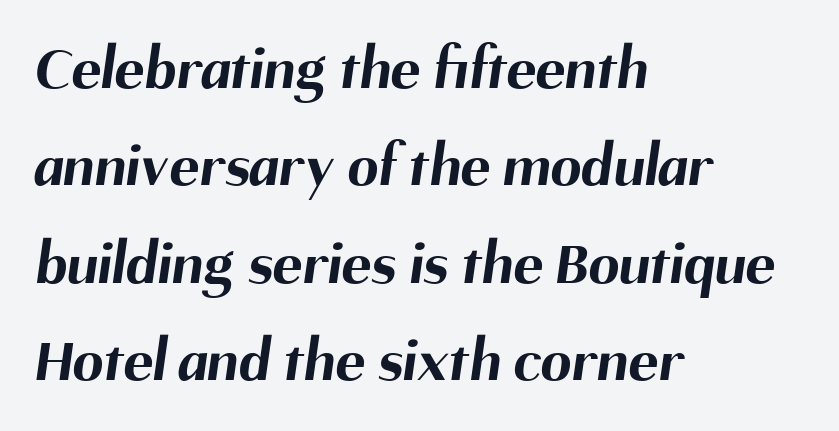
Stroke terminals: plain, sans-serif. Students, this is bold: see how much ink each stroke carries. These lines are rendered in a variable-pitch font. Does the copy run flush right? No — it runs flush left. The tracking reads as untouched default to a designer's eye.
